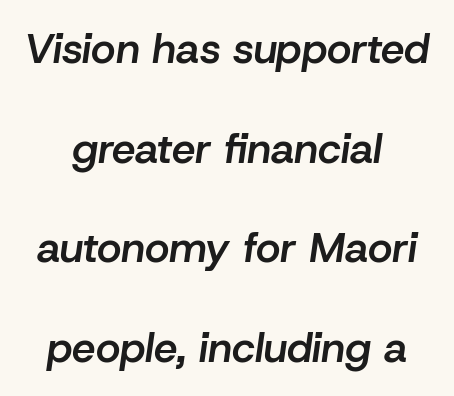
Airy leading. You can tell it's italic because the verticals aren't actually vertical. This sample is center-justified, so both line endings float freely. Each letter keeps its own natural width here, so spacing adapts to shape.
